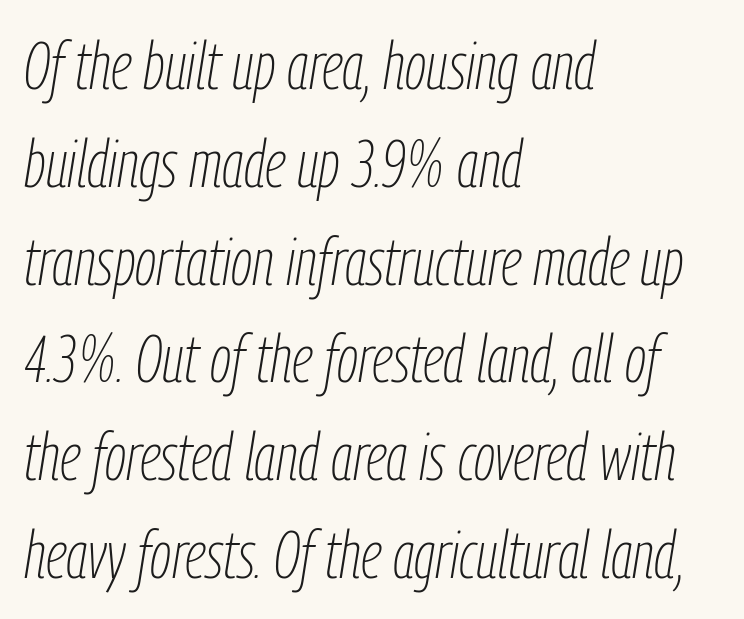
Q: Is the text bold? A: No.
Q: Is the text italic (slanted)? A: Yes, it leans right by about 9 degrees.
Q: Is the text underlined? A: No.
Q: How is the paragraph aligned? A: Left-aligned.
Q: Is the spacing between letters normal or unusually wide? A: Normal.
Q: Is the spacing between lines tight, normal or loose? A: Normal.
Q: Width (condensed, normal, or wide)? A: Condensed.
Q: Stroke contrast? A: Low.
Q: x-height? A: Medium.
Q: Monospaced? A: No.
